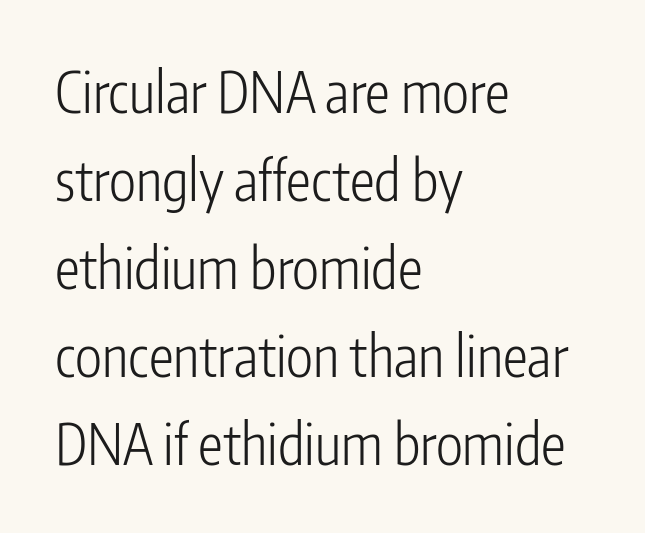
{"serif": "no", "italic": "no", "bold": "no", "weight": "light", "width": "condensed", "stroke_contrast": "low", "x_height": "medium", "monospaced": "no", "underline": "no", "align": "left", "line_spacing": "normal", "line_spacing_ratio": 1.57, "letter_spacing": "normal", "letter_spacing_em": 0.0, "glyph_px": 56}
